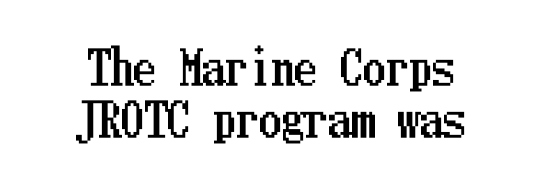
The image shows 46 px condensed type, upright; set tight line spacing (1.14x), normal letter spacing, not underlined; low stroke contrast and a medium x-height.
